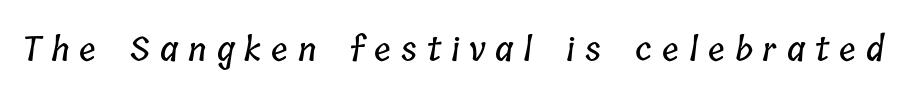
The image shows 33 px condensed type; set unusually wide letter spacing (+0.3 em), not underlined; low stroke contrast and a medium x-height.
